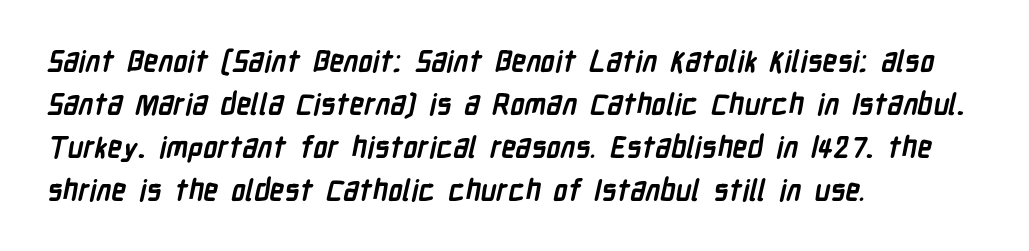
The image shows 29 px semibold, condensed sans-serif type; set left-aligned, normal line spacing (1.48x), normal letter spacing, not underlined; low stroke contrast and a medium x-height.
